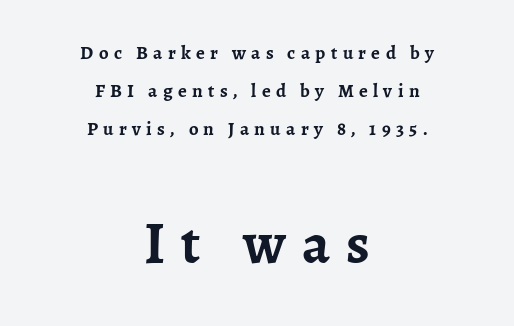
The image shows 58 px semibold serif type, upright; set centered, loose line spacing (2.01x), unusually wide letter spacing (+0.28 em), not underlined; the second (bottom) block is 3.05x larger; low stroke contrast and a medium x-height.
